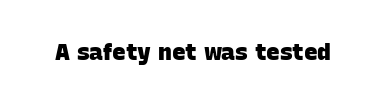
Compared with typical body copy, the letter spacing here is the same. A bare baseline throughout the passage. Chunky letters — that's bold for sure.
